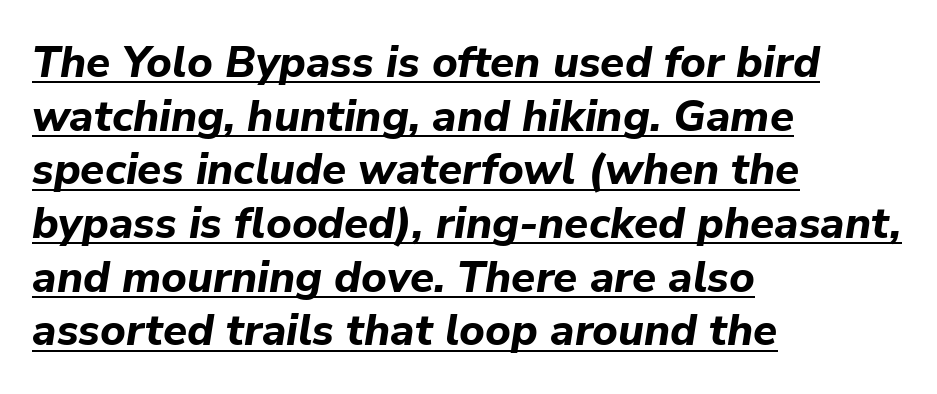
Q: Is the text bold? A: Yes.
Q: Is the text italic (slanted)? A: Yes, it leans right by about 9 degrees.
Q: Is the text underlined? A: Yes.
Q: How is the paragraph aligned? A: Left-aligned.
Q: Is the spacing between letters normal or unusually wide? A: Normal.
Q: Width (condensed, normal, or wide)? A: Normal.
Q: Stroke contrast? A: Low.
Q: x-height? A: Medium.
Q: Monospaced? A: No.
